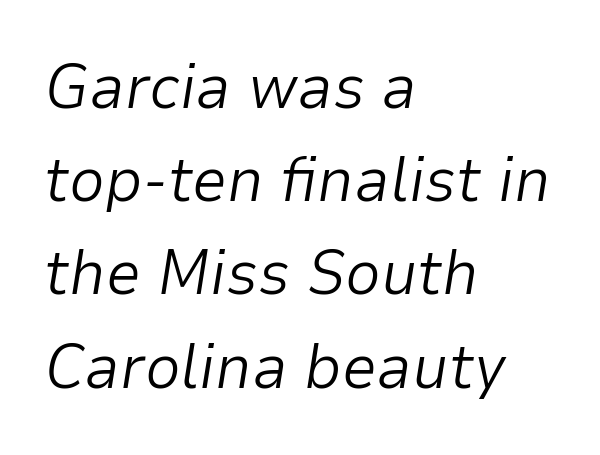
Standard letterfit; no display-style spreading of the glyphs. One-word summary of the alignment: left. The glyphs are unaccompanied by any horizontal stroke below them. Varying glyph widths throughout — classic text-font behaviour.
